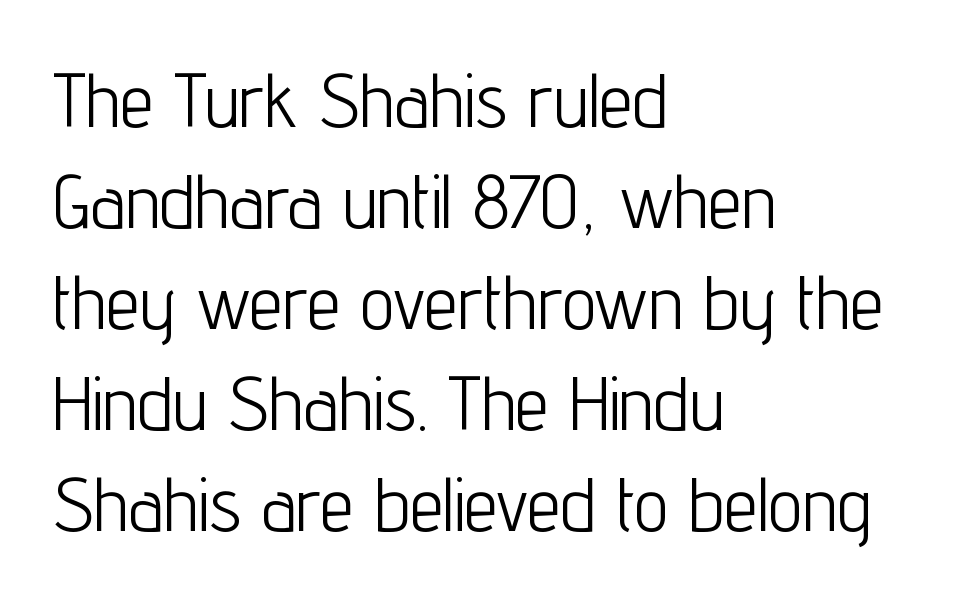
Q: Is the text bold? A: No.
Q: Is the text italic (slanted)? A: No, it is upright.
Q: Is the typeface a serif or a sans-serif typeface? A: Sans-serif.
Q: Is the text underlined? A: No.
Q: How is the paragraph aligned? A: Left-aligned.
Q: Is the spacing between letters normal or unusually wide? A: Normal.
Q: Is the spacing between lines tight, normal or loose? A: Normal.
Q: Width (condensed, normal, or wide)? A: Condensed.
Q: Stroke contrast? A: Low.
Q: x-height? A: Medium.
Q: Monospaced? A: No.
